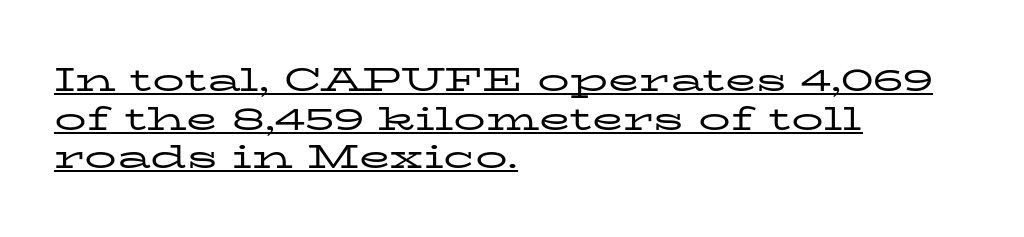
{"serif": "yes", "italic": "no", "bold": "no", "weight": "regular", "width": "wide", "stroke_contrast": "low", "x_height": "medium", "monospaced": "no", "underline": "yes", "align": "left", "line_spacing_ratio": 1.21, "letter_spacing": "normal", "letter_spacing_em": 0.0, "glyph_px": 32}
